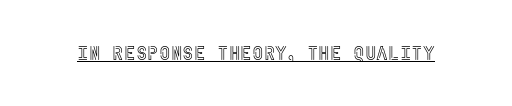
The image shows 20 px text type, upright; set normal letter spacing, underlined.
